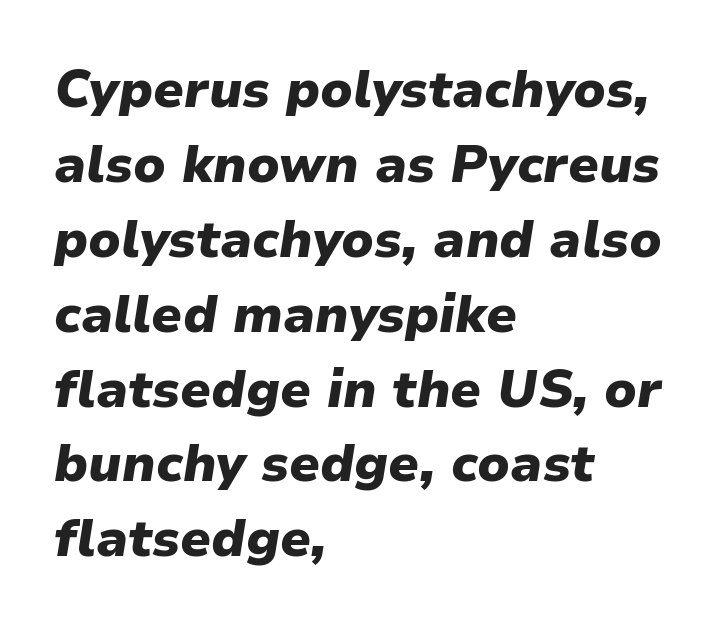
Q: Is the text bold? A: Yes.
Q: Is the text italic (slanted)? A: Yes, it leans right by about 9 degrees.
Q: Is the text underlined? A: No.
Q: How is the paragraph aligned? A: Left-aligned.
Q: Is the spacing between letters normal or unusually wide? A: Normal.
Q: Is the spacing between lines tight, normal or loose? A: Normal.
Q: Width (condensed, normal, or wide)? A: Normal.
Q: Stroke contrast? A: Low.
Q: x-height? A: Medium.
Q: Monospaced? A: No.
